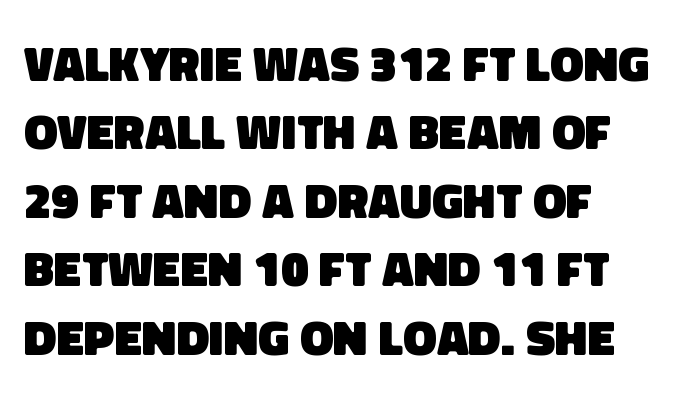
{"serif": "no", "bold": "yes", "weight": "heavy", "width": "normal", "stroke_contrast": "low", "x_height": "large", "monospaced": "no", "underline": "no", "line_spacing": "normal", "line_spacing_ratio": 1.37, "letter_spacing": "normal", "letter_spacing_em": 0.0, "glyph_px": 50}
